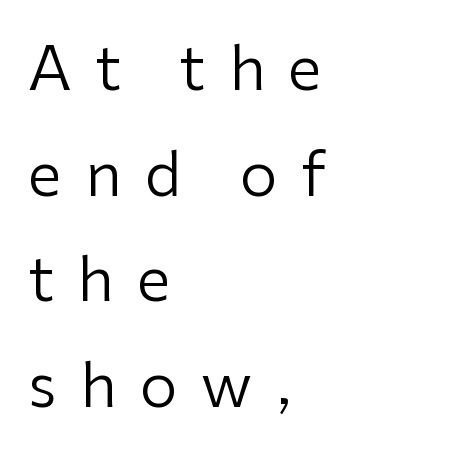
{"serif": "no", "italic": "no", "bold": "no", "weight": "regular", "width": "normal", "stroke_contrast": "low", "x_height": "medium", "monospaced": "no", "underline": "no", "align": "left", "line_spacing_ratio": 1.73, "letter_spacing": "wide", "letter_spacing_em": 0.38, "glyph_px": 61}
